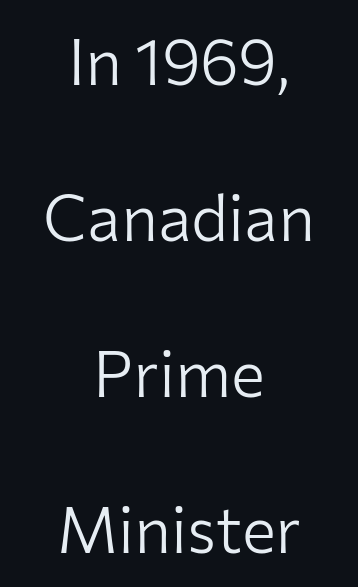
{"serif": "no", "italic": "no", "bold": "no", "weight": "light", "width": "normal", "stroke_contrast": "low", "x_height": "medium", "monospaced": "no", "underline": "no", "align": "center", "line_spacing": "loose", "line_spacing_ratio": 2.44, "letter_spacing": "normal", "letter_spacing_em": 0.0, "glyph_px": 64}
